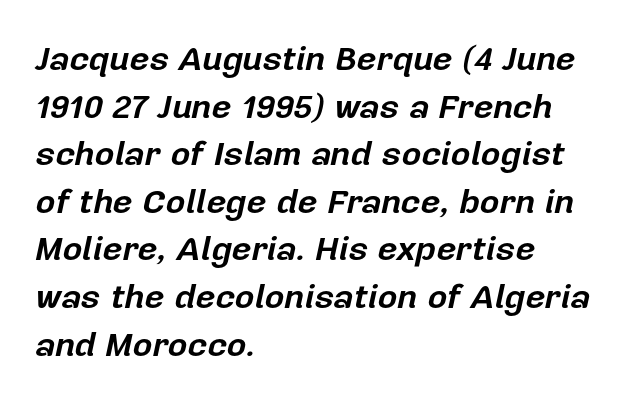
The image shows 34 px bold type, italic (leaning right); set left-aligned, normal line spacing (1.4x), normal letter spacing, not underlined; low stroke contrast and a medium x-height.
